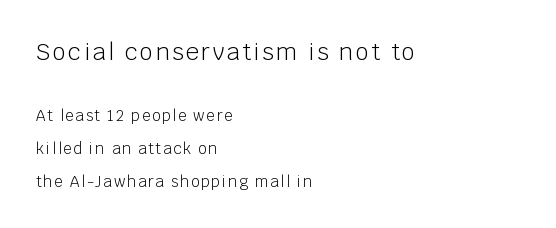
Counters stay open thanks to moderate or lighter strokes. Summary of vertical rhythm: relaxed, with wide interline spacing. Does the lettering tilt? It doesn't — this is upright. In CSS terms this would be text-align: left.
